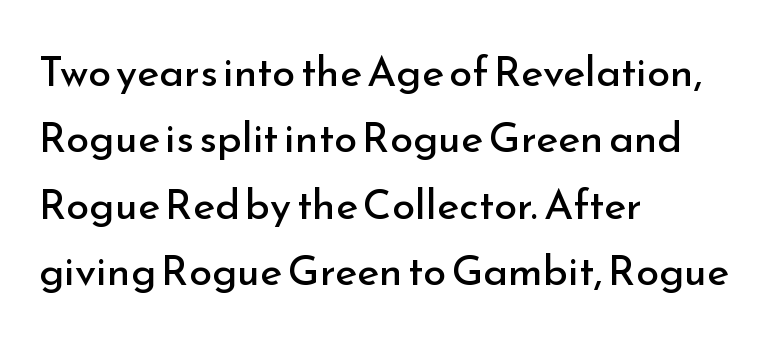
The space directly below the letters is spotless. Compared with typical paragraphs, the rows here are spaced about the same. The line texture is even and compact thanks to regular tracking. Posture: vertical. Stroke terminals: plain, sans-serif.
